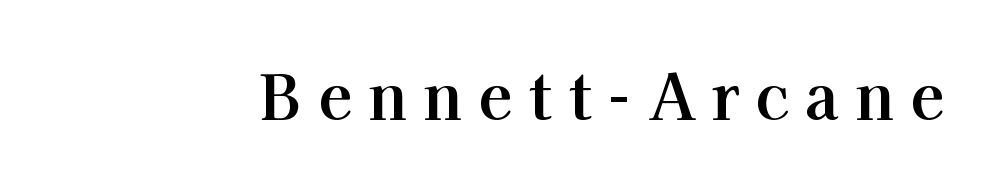
Q: Is the text bold? A: Yes.
Q: Is the text italic (slanted)? A: No, it is upright.
Q: Is the typeface a serif or a sans-serif typeface? A: Serif.
Q: Is the text underlined? A: No.
Q: Is the spacing between letters normal or unusually wide? A: Unusually wide.
Q: Width (condensed, normal, or wide)? A: Normal.
Q: Stroke contrast? A: High.
Q: x-height? A: Medium.
Q: Monospaced? A: No.
